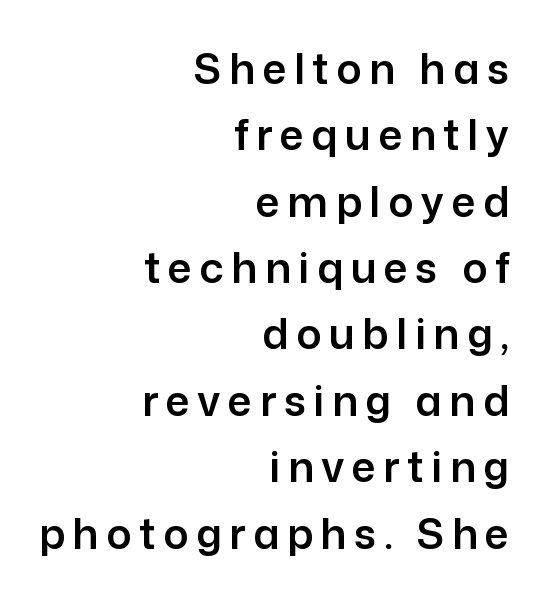
{"serif": "no", "italic": "no", "width": "normal", "stroke_contrast": "low", "x_height": "medium", "monospaced": "no", "underline": "no", "align": "right", "line_spacing": "normal", "line_spacing_ratio": 1.58, "glyph_px": 42}
